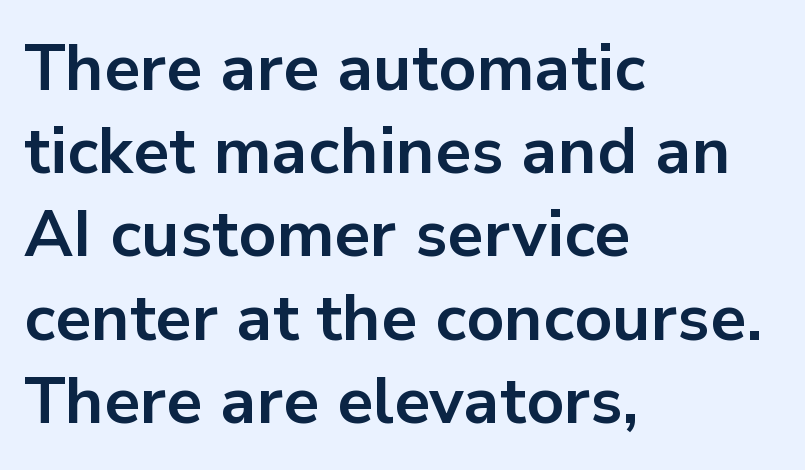
Q: Is the text bold? A: Yes.
Q: Is the text italic (slanted)? A: No, it is upright.
Q: Is the typeface a serif or a sans-serif typeface? A: Sans-serif.
Q: Is the text underlined? A: No.
Q: How is the paragraph aligned? A: Left-aligned.
Q: Is the spacing between letters normal or unusually wide? A: Normal.
Q: Is the spacing between lines tight, normal or loose? A: Normal.
Q: Width (condensed, normal, or wide)? A: Normal.
Q: Stroke contrast? A: Low.
Q: x-height? A: Medium.
Q: Monospaced? A: No.
